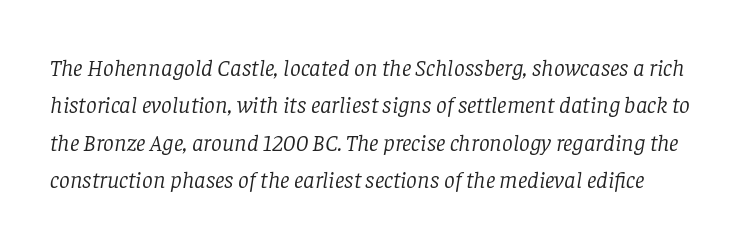
The image shows 24 px text type, italic (leaning right); set normal line spacing (1.56x), normal letter spacing, not underlined.
